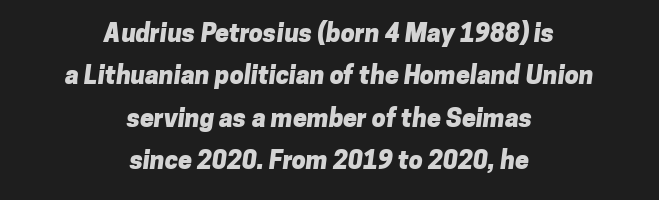
{"bold": "yes", "underline": "no", "align": "center", "line_spacing": "normal", "line_spacing_ratio": 1.7, "letter_spacing": "normal", "letter_spacing_em": 0.0, "glyph_px": 25}
